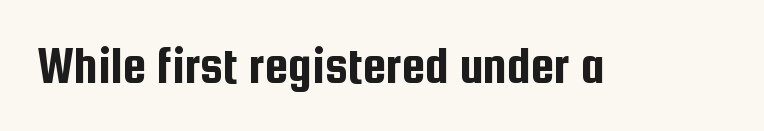
{"serif": "no", "italic": "no", "width": "condensed", "stroke_contrast": "low", "x_height": "medium", "monospaced": "no", "underline": "no", "letter_spacing": "normal", "letter_spacing_em": 0.0, "glyph_px": 53}
